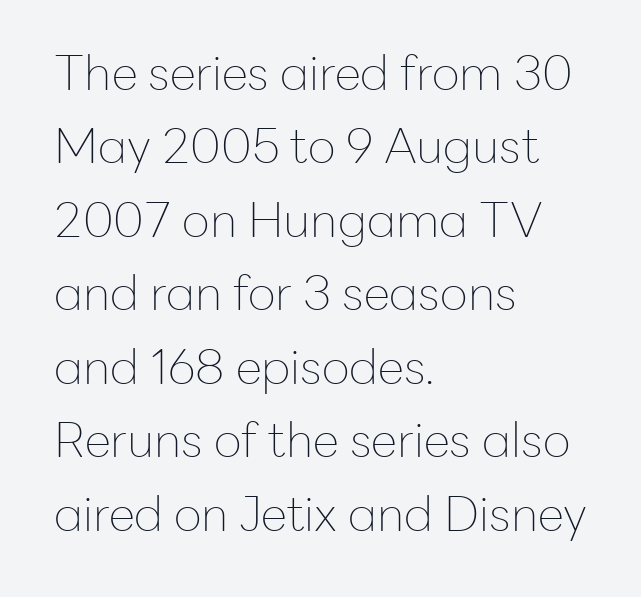
The image shows 48 px thin sans-serif type, upright; set left-aligned, normal line spacing (1.53x), normal letter spacing, not underlined; low stroke contrast and a medium x-height.
